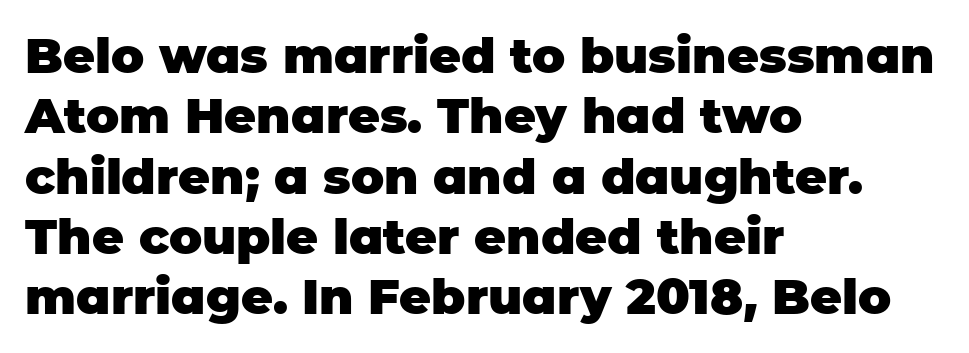
{"serif": "no", "italic": "no", "bold": "yes", "weight": "heavy", "width": "normal", "stroke_contrast": "low", "x_height": "large", "monospaced": "no", "underline": "no", "align": "left", "line_spacing_ratio": 1.23, "letter_spacing": "normal", "letter_spacing_em": 0.0, "glyph_px": 49}
